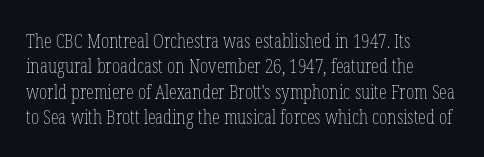
The rows are spaced the way most documents space them. Weight: in the light-to-regular range. Each word holds together tightly as a unit, with standard inter-letter gaps. Nobody drew a line under any word here.
